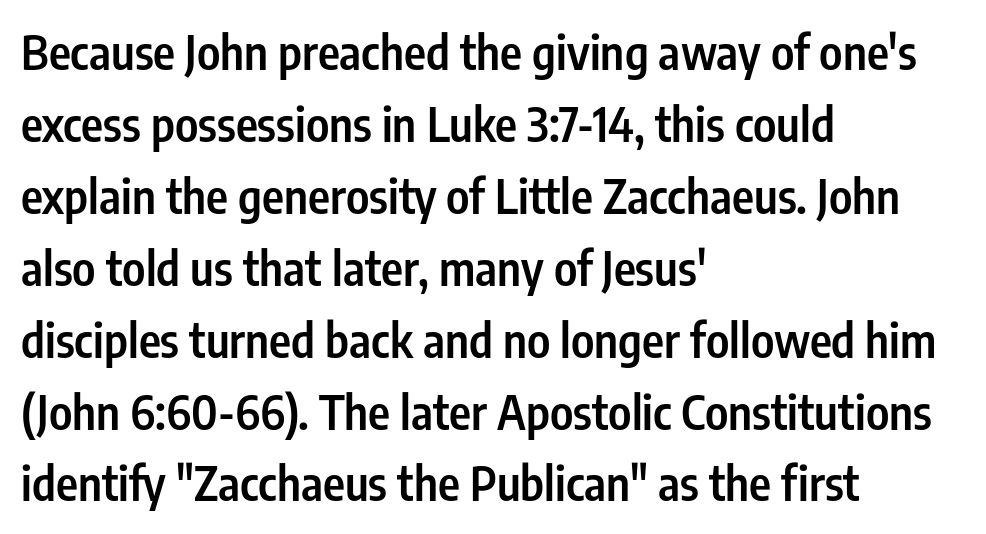
{"serif": "no", "italic": "no", "bold": "semi", "weight": "semibold", "width": "condensed", "stroke_contrast": "low", "x_height": "medium", "monospaced": "no", "underline": "no", "align": "left", "line_spacing": "normal", "line_spacing_ratio": 1.53, "letter_spacing": "normal", "letter_spacing_em": 0.0, "glyph_px": 47}
